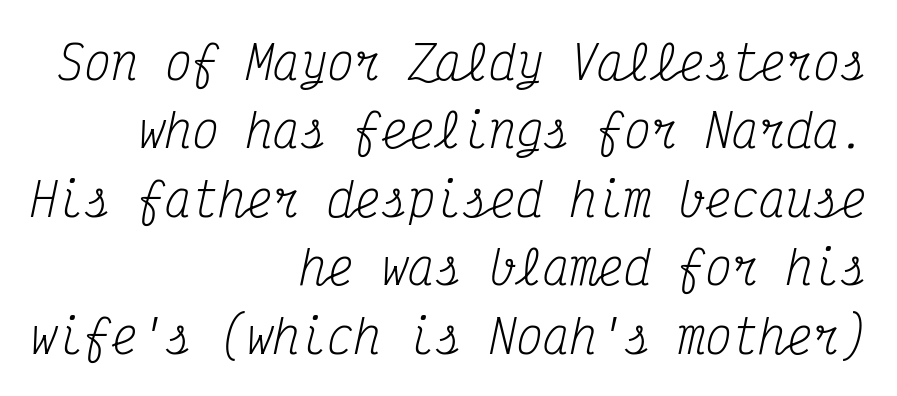
Q: Is the text bold? A: No.
Q: Is the text italic (slanted)? A: Yes, it leans right by about 12 degrees.
Q: Is the typeface a serif or a sans-serif typeface? A: Serif.
Q: Is the text underlined? A: No.
Q: How is the paragraph aligned? A: Right-aligned.
Q: Is the spacing between letters normal or unusually wide? A: Normal.
Q: Is the spacing between lines tight, normal or loose? A: Normal.
Q: Width (condensed, normal, or wide)? A: Condensed.
Q: Stroke contrast? A: Medium.
Q: x-height? A: Medium.
Q: Monospaced? A: Yes.
